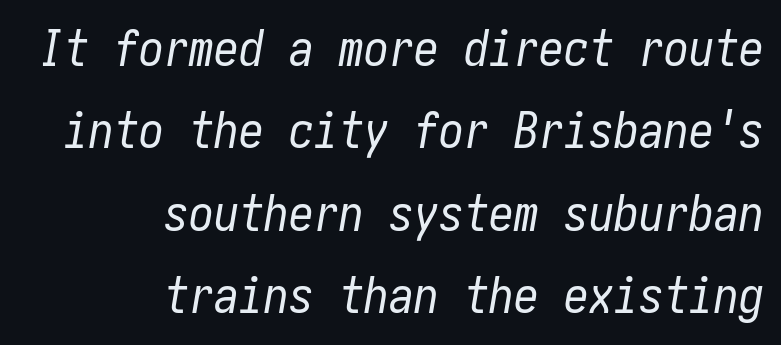
Q: Is the text bold? A: No.
Q: Is the text italic (slanted)? A: Yes, it leans right by about 10 degrees.
Q: Is the text underlined? A: No.
Q: How is the paragraph aligned? A: Right-aligned.
Q: Is the spacing between letters normal or unusually wide? A: Normal.
Q: Is the spacing between lines tight, normal or loose? A: Normal.
Q: Width (condensed, normal, or wide)? A: Condensed.
Q: Stroke contrast? A: Low.
Q: x-height? A: Medium.
